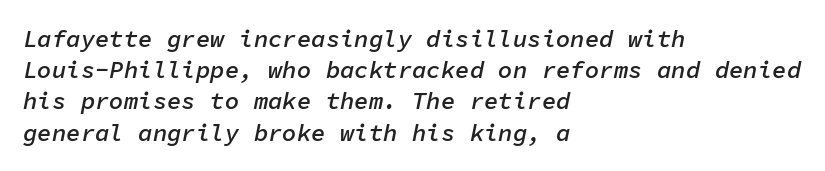
{"italic": "yes", "lean": "right", "slant_degrees": 11, "bold": "semi", "underline": "no", "align": "left", "line_spacing": "normal", "line_spacing_ratio": 1.3, "letter_spacing": "normal", "letter_spacing_em": 0.0, "glyph_px": 24}
